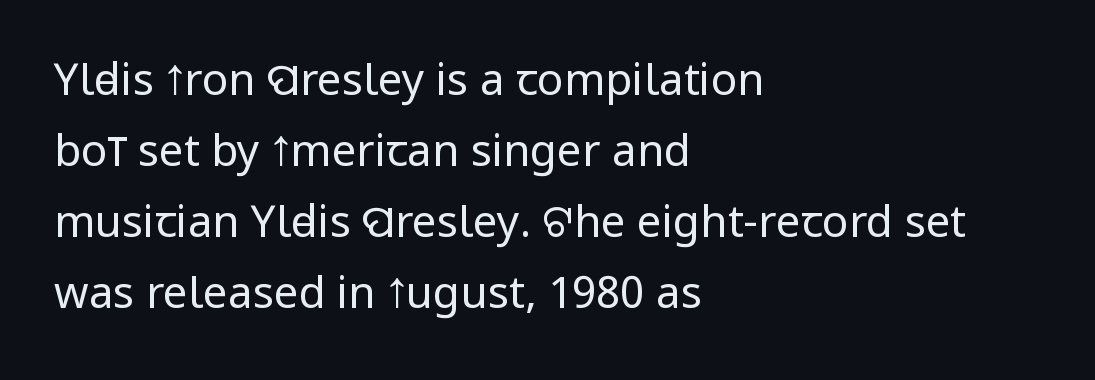
Do the characters align in a grid? No, the font is proportional. Letterform terminals end flat and unadorned throughout the passage. Notice how the stems are strictly vertical — no italics here. The letterforms sit at book weight or below. The gap between lines stays unmarked.
